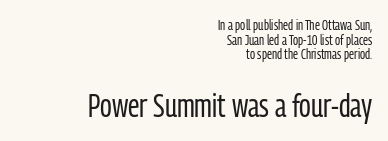
Between these two stacked blocks, the lower one wins on size. Leftover space on each line is placed entirely before the opening word. Stem width sits at or under what a default text font uses. The characters display no serif detailing; their extremities are plain.
